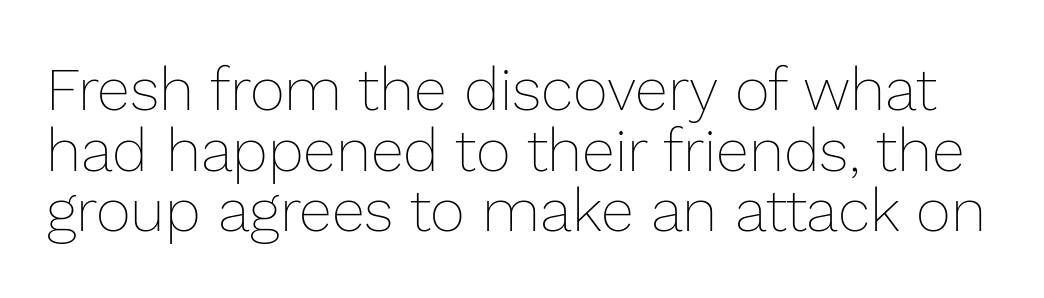
Q: Is the text bold? A: No.
Q: Is the text italic (slanted)? A: No, it is upright.
Q: Is the text underlined? A: No.
Q: Is the spacing between letters normal or unusually wide? A: Normal.
Q: Is the spacing between lines tight, normal or loose? A: Tight.
Q: Width (condensed, normal, or wide)? A: Normal.
Q: Stroke contrast? A: Low.
Q: x-height? A: Medium.
Q: Monospaced? A: No.
